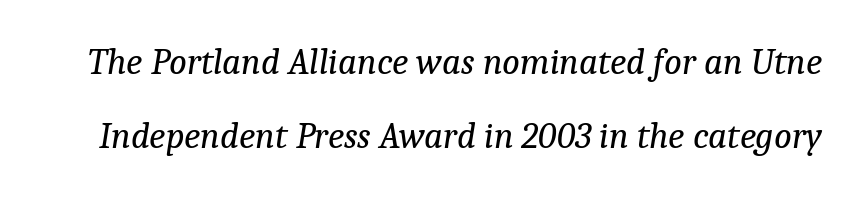
The image shows 37 px regular-weight serif type, italic (leaning right); set loose line spacing (1.99x), normal letter spacing, not underlined; low stroke contrast and a medium x-height.
